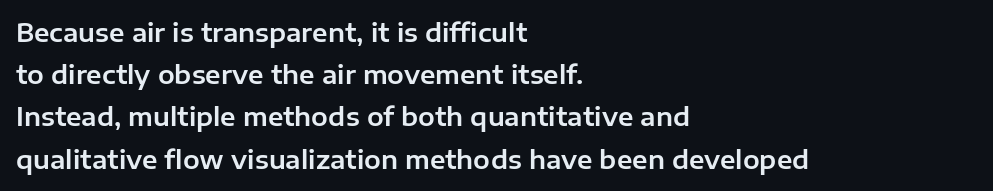
{"italic": "no", "underline": "no", "align": "left", "line_spacing": "normal", "line_spacing_ratio": 1.69, "letter_spacing": "normal", "letter_spacing_em": 0.0, "glyph_px": 25}
